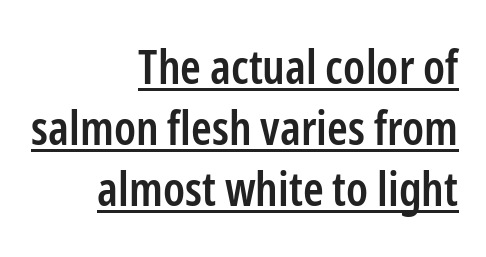
Letter spacing: default. Classification — sans serif. The lettering holds an erect, upright posture throughout. Evenly set lines give the paragraph a standard silhouette. Horizontally, the lines are justified to the trailing edge only. Here the designer chose a conventional face with non-uniform glyph widths.
